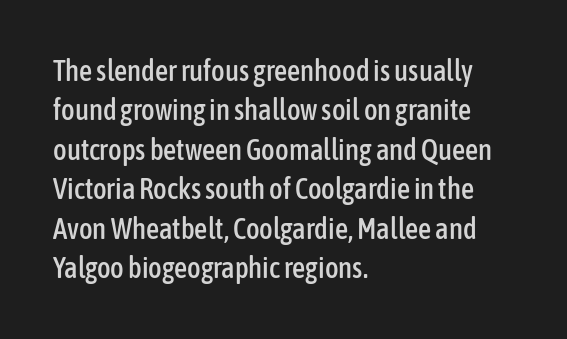
{"serif": "no", "italic": "no", "width": "condensed", "stroke_contrast": "low", "x_height": "medium", "monospaced": "no", "underline": "no", "align": "left", "line_spacing": "normal", "line_spacing_ratio": 1.36, "letter_spacing": "normal", "letter_spacing_em": 0.0, "glyph_px": 29}
